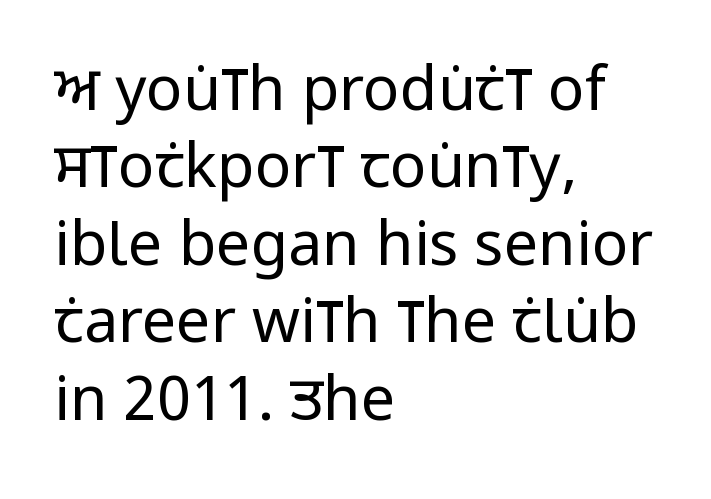
Q: Is the text bold? A: No.
Q: Is the text italic (slanted)? A: No, it is upright.
Q: Is the typeface a serif or a sans-serif typeface? A: Sans-serif.
Q: Is the text underlined? A: No.
Q: How is the paragraph aligned? A: Left-aligned.
Q: Is the spacing between letters normal or unusually wide? A: Normal.
Q: Is the spacing between lines tight, normal or loose? A: Normal.
Q: Width (condensed, normal, or wide)? A: Condensed.
Q: Stroke contrast? A: Low.
Q: x-height? A: Large.
Q: Monospaced? A: No.
